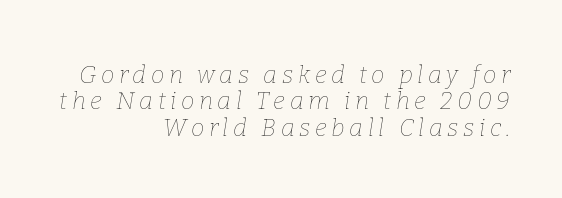
Q: Is the text bold? A: No.
Q: Is the text italic (slanted)? A: Yes, it leans right by about 9 degrees.
Q: Is the text underlined? A: No.
Q: How is the paragraph aligned? A: Right-aligned.
Q: Is the spacing between lines tight, normal or loose? A: Tight.
